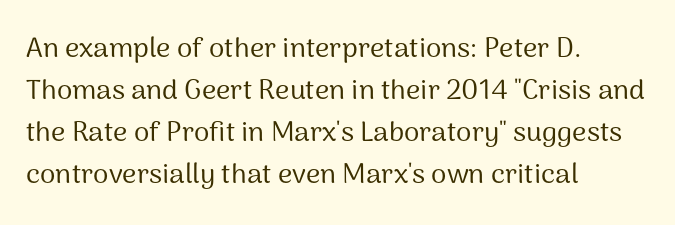
Q: Is the text bold? A: No.
Q: Is the text italic (slanted)? A: No, it is upright.
Q: Is the typeface a serif or a sans-serif typeface? A: Sans-serif.
Q: Is the text underlined? A: No.
Q: How is the paragraph aligned? A: Left-aligned.
Q: Is the spacing between letters normal or unusually wide? A: Normal.
Q: Is the spacing between lines tight, normal or loose? A: Normal.
Q: Width (condensed, normal, or wide)? A: Normal.
Q: Stroke contrast? A: Medium.
Q: x-height? A: Medium.
Q: Monospaced? A: No.
